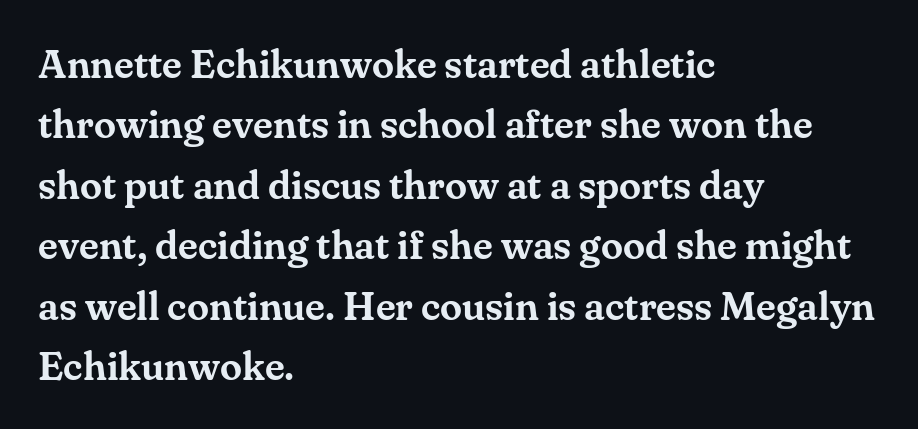
To sum up the face: it has serifs. One-word summary of the alignment: left. The designer left line spacing at the default. The specimen reads as upright at a glance.
